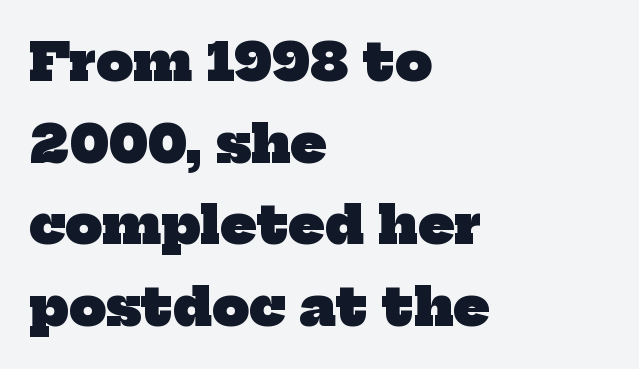
{"serif": "yes", "bold": "yes", "weight": "heavy", "width": "normal", "stroke_contrast": "low", "x_height": "medium", "monospaced": "no", "underline": "no", "align": "left", "line_spacing": "normal", "line_spacing_ratio": 1.57, "letter_spacing": "normal", "letter_spacing_em": 0.0, "glyph_px": 52}
